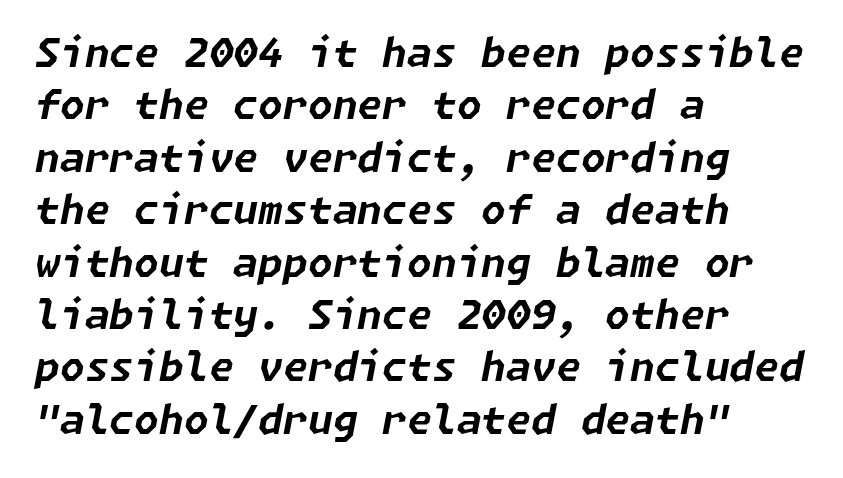
Q: Is the text bold? A: Yes.
Q: Is the text italic (slanted)? A: Yes, it leans right by about 11 degrees.
Q: Is the text underlined? A: No.
Q: How is the paragraph aligned? A: Left-aligned.
Q: Is the spacing between letters normal or unusually wide? A: Normal.
Q: Is the spacing between lines tight, normal or loose? A: Normal.
Q: Width (condensed, normal, or wide)? A: Normal.
Q: Stroke contrast? A: Low.
Q: x-height? A: Medium.
